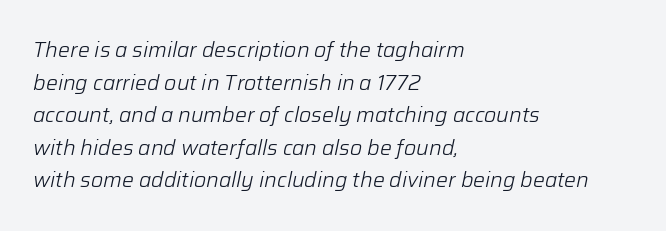
{"italic": "yes", "lean": "right", "slant_degrees": 12, "bold": "no", "underline": "no", "align": "left", "line_spacing": "normal", "line_spacing_ratio": 1.55, "letter_spacing": "normal", "letter_spacing_em": 0.0, "glyph_px": 21}
